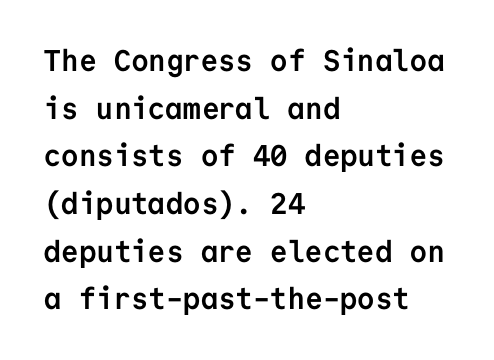
{"serif": "no", "italic": "no", "bold": "yes", "weight": "semibold", "width": "normal", "stroke_contrast": "low", "x_height": "medium", "monospaced": "yes", "underline": "no", "align": "left", "line_spacing": "normal", "line_spacing_ratio": 1.59, "letter_spacing": "normal", "letter_spacing_em": 0.0, "glyph_px": 30}
